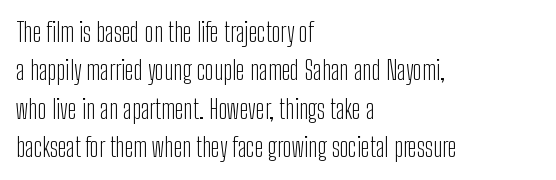
The image shows 26 px text type, upright; set left-aligned, normal line spacing (1.48x), normal letter spacing, not underlined.
